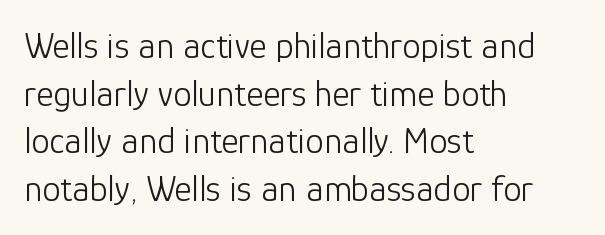
{"serif": "no", "italic": "no", "bold": "no", "weight": "light", "width": "normal", "stroke_contrast": "low", "x_height": "medium", "monospaced": "no", "underline": "no", "align": "left", "line_spacing": "normal", "line_spacing_ratio": 1.29, "letter_spacing": "normal", "letter_spacing_em": 0.0, "glyph_px": 37}
